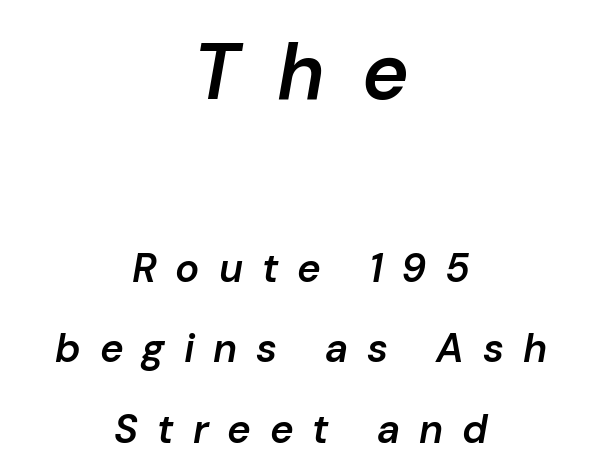
Q: Is the text bold? A: Semi-bold.
Q: Is the text italic (slanted)? A: Yes, it leans right by about 10 degrees.
Q: Is the text underlined? A: No.
Q: How is the paragraph aligned? A: Centered.
Q: Is the spacing between letters normal or unusually wide? A: Unusually wide.
Q: Is the spacing between lines tight, normal or loose? A: Loose.
Q: Which block of text is set in a larger size, the first (top) or the second (bottom)? A: The first (top) one.
Q: Width (condensed, normal, or wide)? A: Normal.
Q: Stroke contrast? A: Low.
Q: x-height? A: Medium.
Q: Monospaced? A: No.
